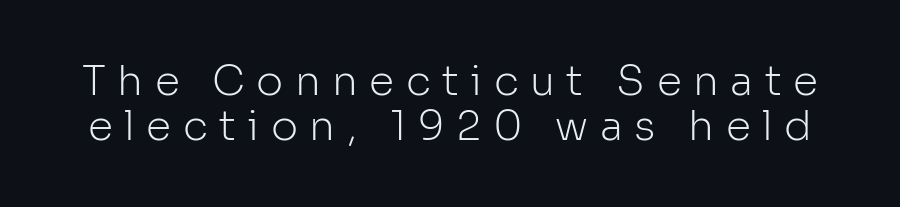
The image shows 41 px light sans-serif type, upright; set tight line spacing (1.09x), unusually wide letter spacing (+0.28 em), not underlined; low stroke contrast and a medium x-height.
